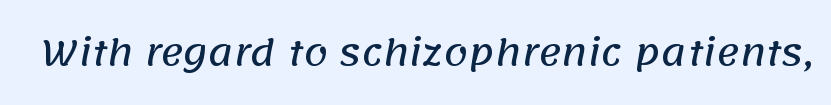
The image shows 35 px sans-serif type; set normal letter spacing, not underlined; low stroke contrast and a large x-height.
